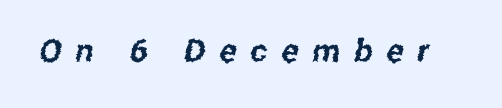
The image shows 32 px condensed sans-serif type; set unusually wide letter spacing (+0.44 em), not underlined; low stroke contrast and a medium x-height.
